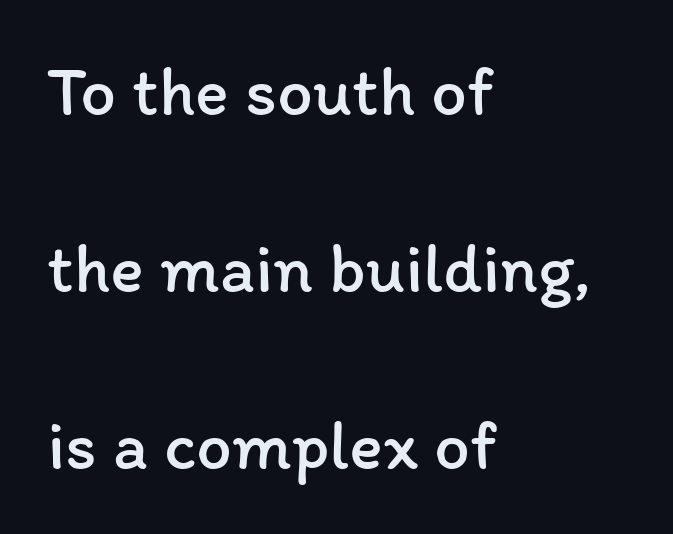
Interline gaps are noticeably wide in this sample. No chunkiness to these letters — they're not bold. Reading down the block, your eye returns to a fixed left position each line. Letters rest on an invisible, unmarked baseline. Character widths vary here, with narrow letters taking less room than wide ones.
